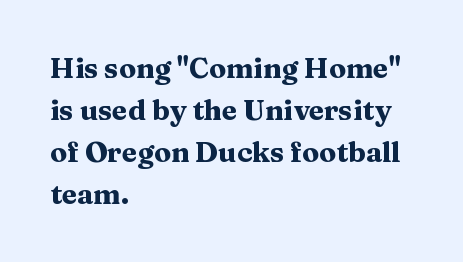
{"serif": "yes", "italic": "no", "bold": "yes", "weight": "heavy", "width": "wide", "stroke_contrast": "medium", "x_height": "medium", "monospaced": "no", "underline": "no", "align": "left", "line_spacing": "normal", "line_spacing_ratio": 1.5, "letter_spacing": "normal", "letter_spacing_em": 0.0, "glyph_px": 28}
